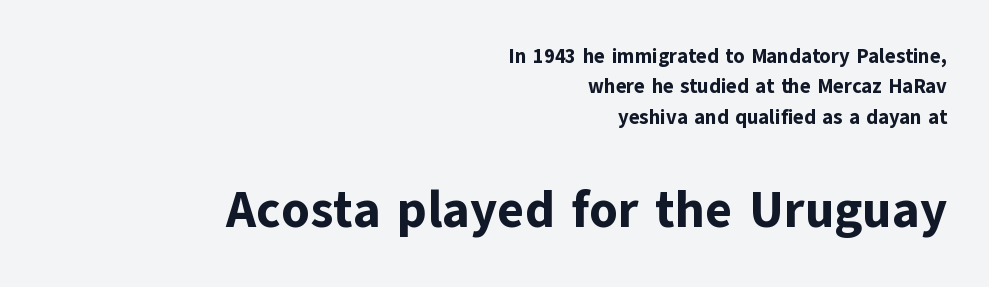
The image shows 51 px bold sans-serif type, upright; set right-aligned, normal line spacing (1.52x), normal letter spacing, not underlined; the second (bottom) block is 2.55x larger; low stroke contrast and a medium x-height.
